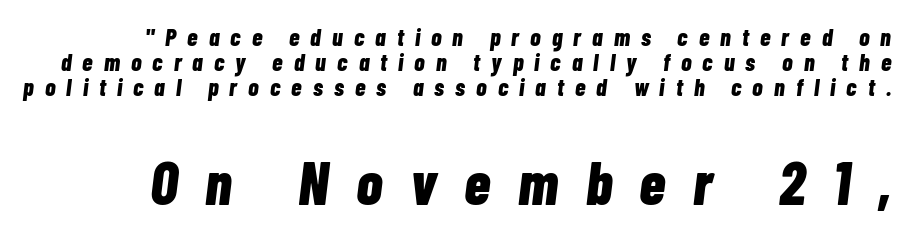
{"italic": "yes", "lean": "right", "slant_degrees": 7, "bold": "yes", "weight": "bold", "width": "condensed", "stroke_contrast": "low", "x_height": "medium", "monospaced": "no", "underline": "no", "line_spacing": "tight", "line_spacing_ratio": 1.04, "letter_spacing": "wide", "letter_spacing_em": 0.46, "larger_block": "second", "size_ratio": 2.5, "glyph_px": 60}
